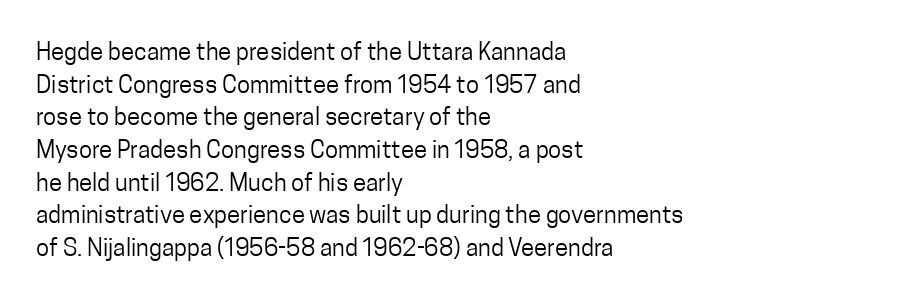
Plain, unruled lines of type. Ordinary non-slanted type is in use. Does extra space separate the letters? No, they use regular spacing. This is not heavy type; no bold has been used. These lines sit exactly where default settings would place them. Reading down the block, your eye returns to a fixed left position each line.
